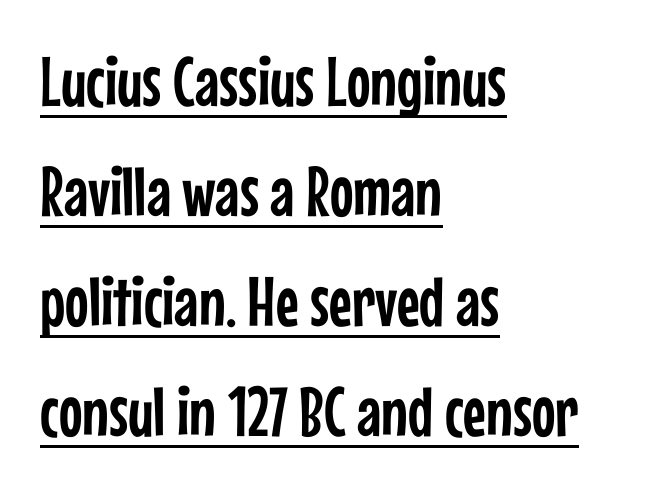
{"serif": "no", "italic": "no", "width": "condensed", "stroke_contrast": "low", "x_height": "medium", "monospaced": "no", "underline": "yes", "align": "left", "line_spacing": "normal", "line_spacing_ratio": 1.57, "letter_spacing": "normal", "letter_spacing_em": 0.0, "glyph_px": 70}
